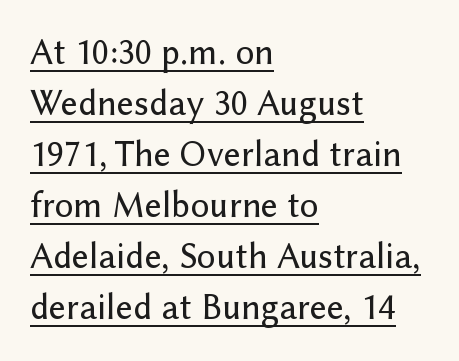
{"serif": "no", "italic": "no", "width": "normal", "stroke_contrast": "low", "x_height": "medium", "monospaced": "no", "underline": "yes", "align": "left", "line_spacing": "normal", "line_spacing_ratio": 1.38, "letter_spacing": "normal", "letter_spacing_em": 0.0, "glyph_px": 37}
